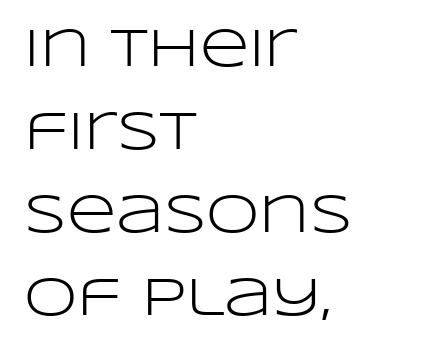
Q: Is the text bold? A: No.
Q: Is the text italic (slanted)? A: No, it is upright.
Q: Is the typeface a serif or a sans-serif typeface? A: Sans-serif.
Q: Is the text underlined? A: No.
Q: How is the paragraph aligned? A: Left-aligned.
Q: Is the spacing between letters normal or unusually wide? A: Normal.
Q: Is the spacing between lines tight, normal or loose? A: Normal.
Q: Width (condensed, normal, or wide)? A: Wide.
Q: Stroke contrast? A: Low.
Q: x-height? A: Large.
Q: Monospaced? A: No.
